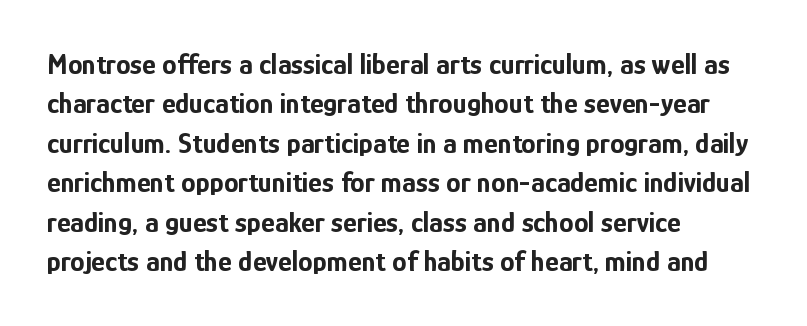
All the whitespace from short lines collects on the right. The tracking reads as untouched default to a designer's eye. A typesetter would label this face a sans. A clean baseline with only descenders dipping below it.
